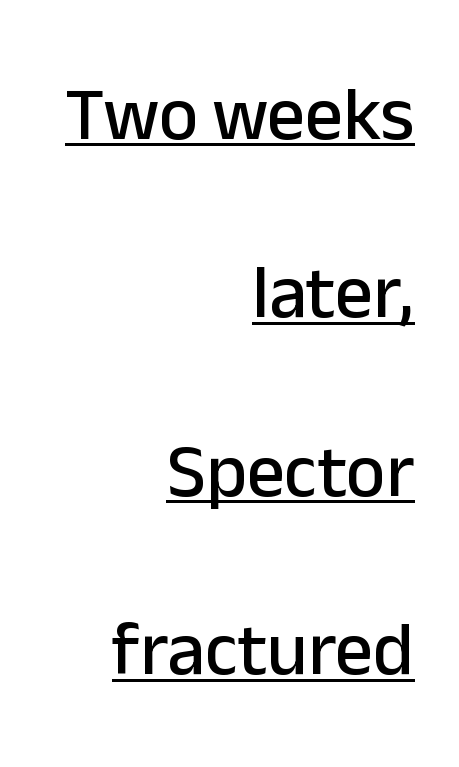
The image shows 75 px sans-serif type, upright; set right-aligned, loose line spacing (2.38x), normal letter spacing, underlined; low stroke contrast and a medium x-height.
